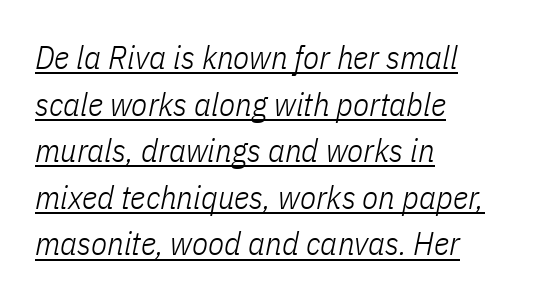
The image shows 33 px light, condensed type, italic (leaning right); set left-aligned, normal line spacing (1.41x), normal letter spacing, underlined; low stroke contrast and a medium x-height.
